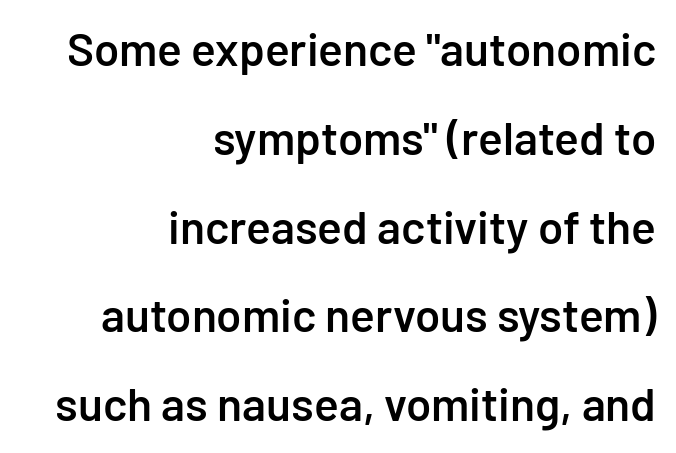
Quick note: interline space is abundant. Does the type have serifs? No, each stem ends abruptly. Varying glyph widths throughout — classic text-font behaviour. Line ends are locked; line starts wander. The type sits square on the baseline with zero lean.
